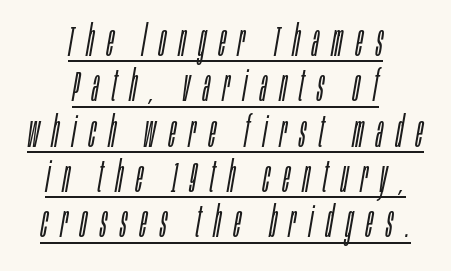
The image shows 42 px light, condensed type, italic (leaning right); set centered, tight line spacing (1.08x), unusually wide letter spacing (+0.31 em), underlined; low stroke contrast and a large x-height.
